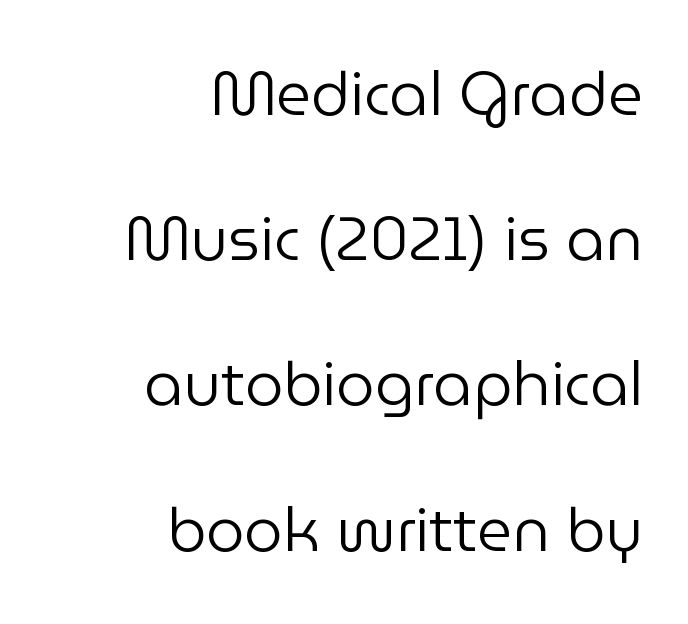
{"serif": "no", "italic": "no", "bold": "no", "weight": "regular", "width": "normal", "stroke_contrast": "low", "x_height": "medium", "monospaced": "no", "underline": "no", "align": "right", "line_spacing": "loose", "line_spacing_ratio": 2.38, "letter_spacing": "normal", "letter_spacing_em": 0.0, "glyph_px": 61}
